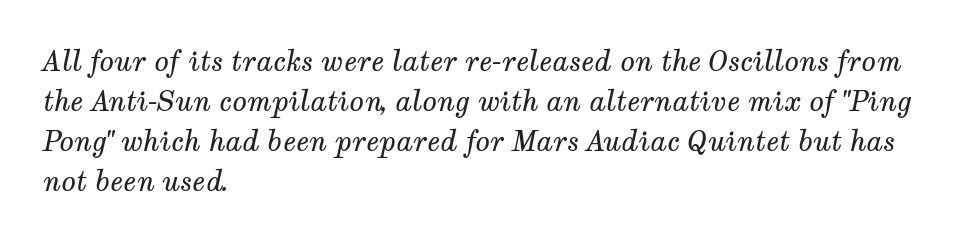
Tracking value appears to be zero — textbook default spacing. No letter is thick-stroked: the sample isn't bold. The passage shown leans; its letterforms are oblique. Every row of glyphs begins at an identical x-position on the left.
